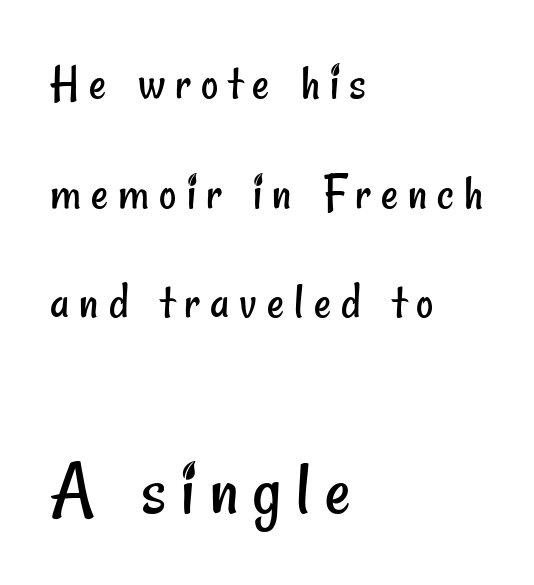
Q: Is the text bold? A: No.
Q: Is the typeface a serif or a sans-serif typeface? A: Sans-serif.
Q: Is the text underlined? A: No.
Q: How is the paragraph aligned? A: Left-aligned.
Q: Is the spacing between lines tight, normal or loose? A: Loose.
Q: Which block of text is set in a larger size, the first (top) or the second (bottom)? A: The second (bottom) one.
Q: Width (condensed, normal, or wide)? A: Condensed.
Q: Stroke contrast? A: Low.
Q: x-height? A: Small.
Q: Monospaced? A: No.
